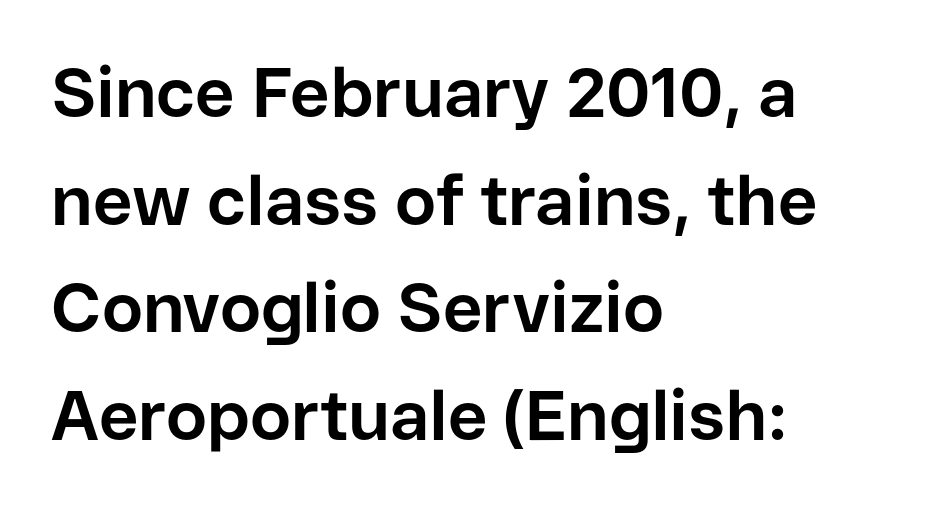
Q: Is the text bold? A: Yes.
Q: Is the text italic (slanted)? A: No, it is upright.
Q: Is the typeface a serif or a sans-serif typeface? A: Sans-serif.
Q: Is the text underlined? A: No.
Q: How is the paragraph aligned? A: Left-aligned.
Q: Is the spacing between letters normal or unusually wide? A: Normal.
Q: Is the spacing between lines tight, normal or loose? A: Normal.
Q: Width (condensed, normal, or wide)? A: Normal.
Q: Stroke contrast? A: Low.
Q: x-height? A: Medium.
Q: Monospaced? A: No.
